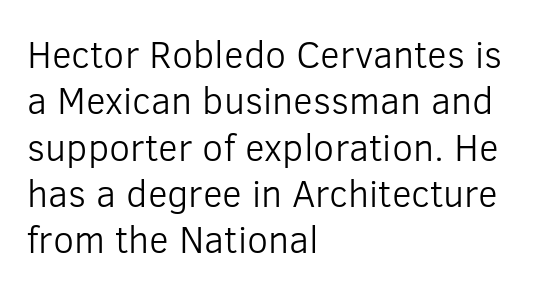
The image shows 38 px light sans-serif type, upright; set left-aligned, line spacing 1.22x, normal letter spacing, not underlined; low stroke contrast and a medium x-height.
